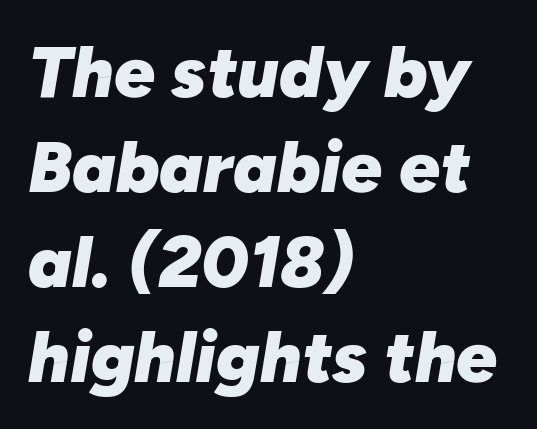
The passage shown has conventional tracking throughout. The letters are bold, with thick, heavy strokes. Horizontal alignment here is leftward, the default for most running prose. These lines were composed using italics. The zone under the glyphs is completely vacant.
